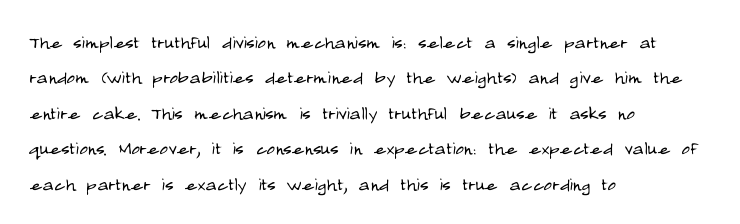
The face looks like a standard text weight, possibly lighter. Vertical strokes here are truly vertical. These lines keep a tight, regular rhythm from letter to letter. Leading matches the norm, producing a regular column. Left-aligned paragraph, ragged on the right. The space directly below the letters is spotless.
